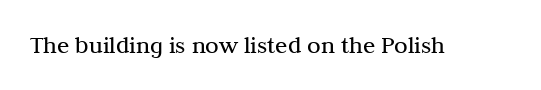
Q: Is the text bold? A: No.
Q: Is the text italic (slanted)? A: No, it is upright.
Q: Is the text underlined? A: No.
Q: Is the spacing between letters normal or unusually wide? A: Normal.
